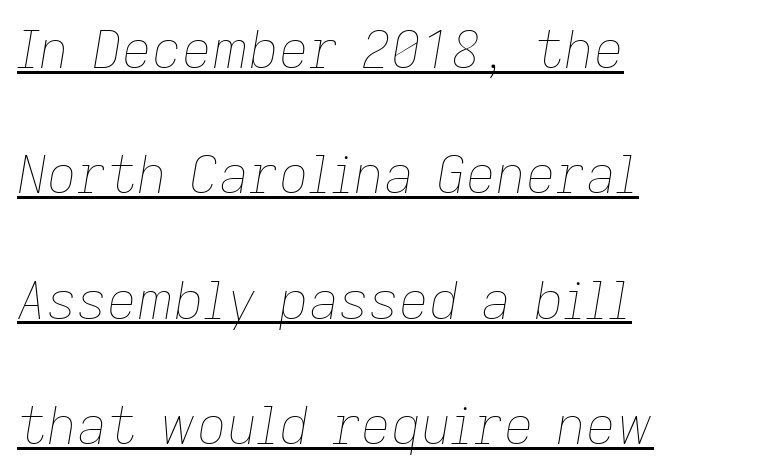
Q: Is the text bold? A: No.
Q: Is the text italic (slanted)? A: Yes, it leans right by about 9 degrees.
Q: Is the text underlined? A: Yes.
Q: How is the paragraph aligned? A: Left-aligned.
Q: Is the spacing between letters normal or unusually wide? A: Normal.
Q: Is the spacing between lines tight, normal or loose? A: Loose.
Q: Width (condensed, normal, or wide)? A: Normal.
Q: Stroke contrast? A: Low.
Q: x-height? A: Medium.
Q: Monospaced? A: No.
